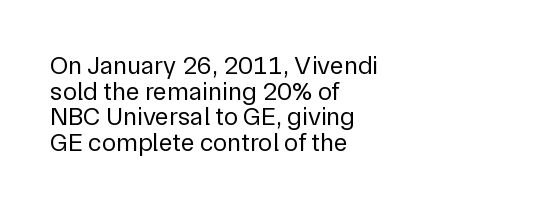
The image shows 26 px text type, upright; set left-aligned, tight line spacing (0.99x), normal letter spacing, not underlined.
